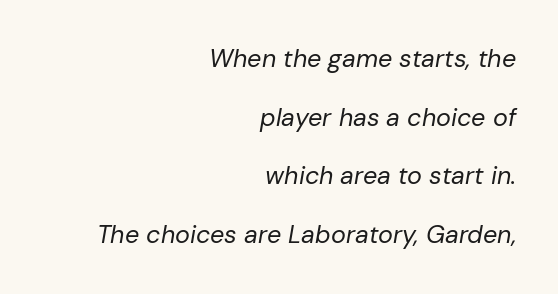
{"italic": "yes", "lean": "right", "slant_degrees": 10, "bold": "no", "underline": "no", "align": "right", "line_spacing": "loose", "line_spacing_ratio": 2.35, "letter_spacing": "normal", "letter_spacing_em": 0.0, "glyph_px": 25}
